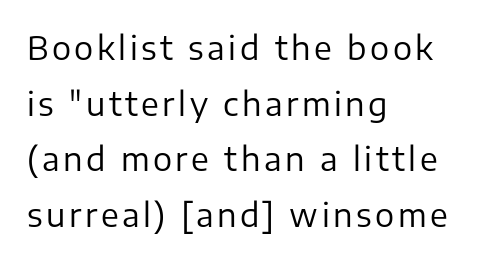
Q: Is the text bold? A: No.
Q: Is the text italic (slanted)? A: No, it is upright.
Q: Is the typeface a serif or a sans-serif typeface? A: Sans-serif.
Q: Is the text underlined? A: No.
Q: How is the paragraph aligned? A: Left-aligned.
Q: Width (condensed, normal, or wide)? A: Normal.
Q: Stroke contrast? A: Low.
Q: x-height? A: Medium.
Q: Monospaced? A: No.
